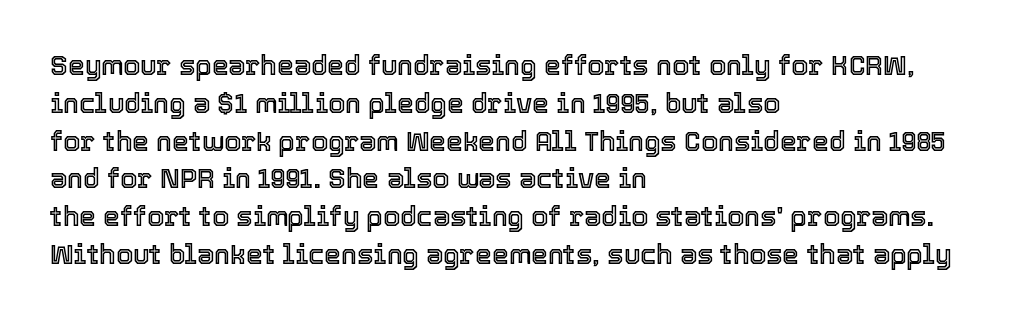
The image shows 27 px text type, upright; set left-aligned, normal line spacing (1.4x), normal letter spacing, not underlined.
